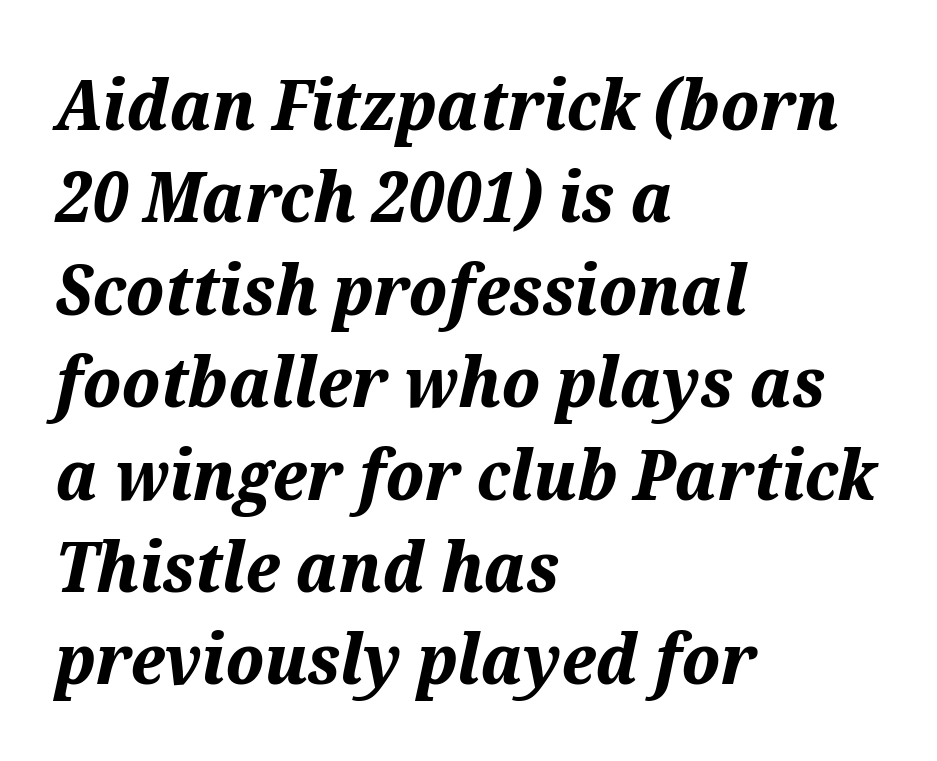
The image shows 70 px bold type, italic (leaning right); set left-aligned, normal line spacing (1.32x), normal letter spacing, not underlined; medium stroke contrast and a medium x-height.
